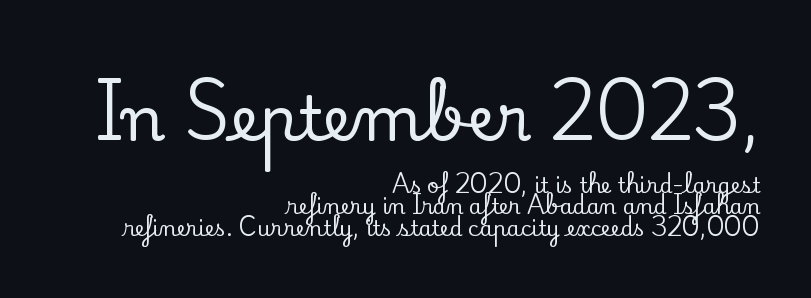
The image shows 62 px text type, upright; set right-aligned, tight line spacing (1.01x), normal letter spacing, not underlined; the first (top) block is 2.95x larger; low stroke contrast and a small x-height.
